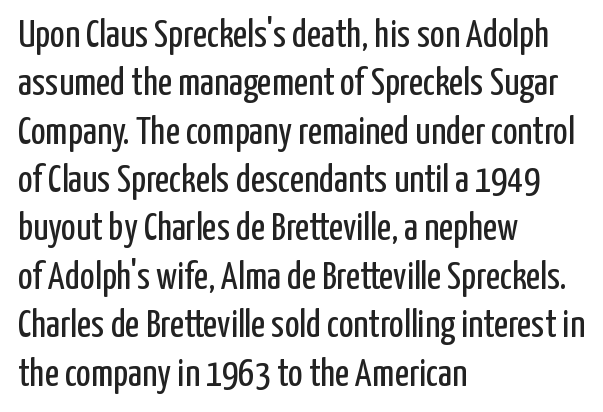
The image shows 39 px regular-weight, condensed sans-serif type, upright; set left-aligned, line spacing 1.24x, normal letter spacing, not underlined; low stroke contrast and a medium x-height.
